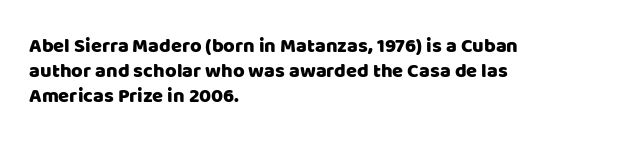
{"italic": "no", "underline": "no", "align": "left", "line_spacing_ratio": 1.24, "letter_spacing": "normal", "letter_spacing_em": 0.0, "glyph_px": 20}
